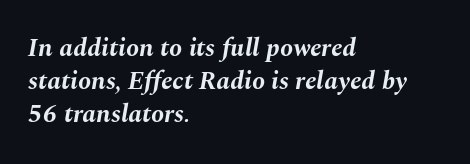
Does the leading feel generous? No, just average. Typeset ragged right — the left edge is the straight one. The specimen omits any rule beneath the text block's lines. Each glyph is drawn with heavy, bold strokes. A typesetter would mark this as italic. Nobody touched the tracking dial on this one.
